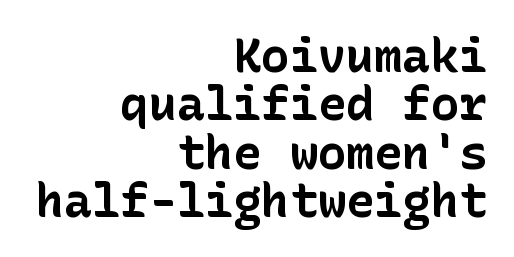
Does the lettering tilt? It doesn't — this is upright. This sample uses a sans-serif face. Reading down the column, the eye jumps only a short way to each next line. As a designer I'd log this as weight 700, bold. Anything drawn beneath the words? Only blank space.
